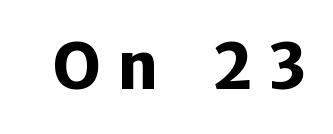
Q: Is the text bold? A: Yes.
Q: Is the text italic (slanted)? A: No, it is upright.
Q: Is the typeface a serif or a sans-serif typeface? A: Sans-serif.
Q: Is the text underlined? A: No.
Q: Is the spacing between letters normal or unusually wide? A: Unusually wide.
Q: Width (condensed, normal, or wide)? A: Normal.
Q: Stroke contrast? A: Low.
Q: x-height? A: Medium.
Q: Monospaced? A: No.
